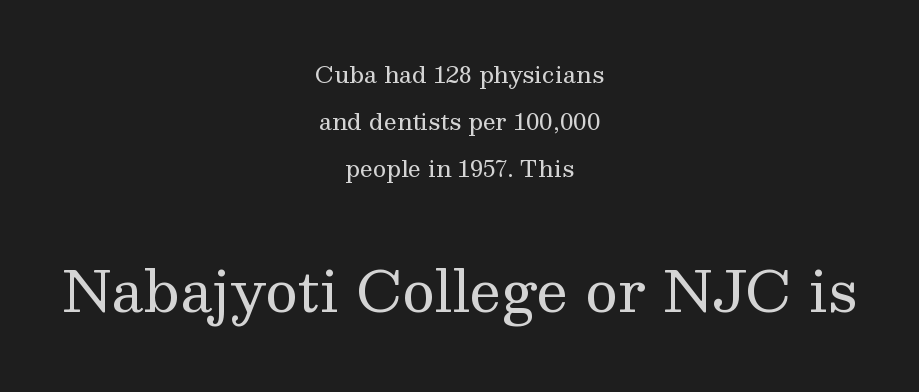
{"serif": "yes", "italic": "no", "bold": "no", "weight": "regular", "width": "normal", "stroke_contrast": "medium", "x_height": "medium", "monospaced": "no", "underline": "no", "align": "center", "line_spacing": "loose", "line_spacing_ratio": 2.04, "letter_spacing": "normal", "letter_spacing_em": 0.0, "larger_block": "second", "size_ratio": 2.48, "glyph_px": 57}
